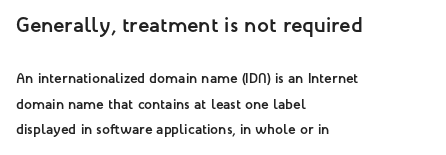
{"italic": "no", "bold": "yes", "underline": "no", "align": "left", "line_spacing_ratio": 1.85, "letter_spacing": "normal", "letter_spacing_em": 0.0, "larger_block": "first", "size_ratio": 1.5, "glyph_px": 21}
